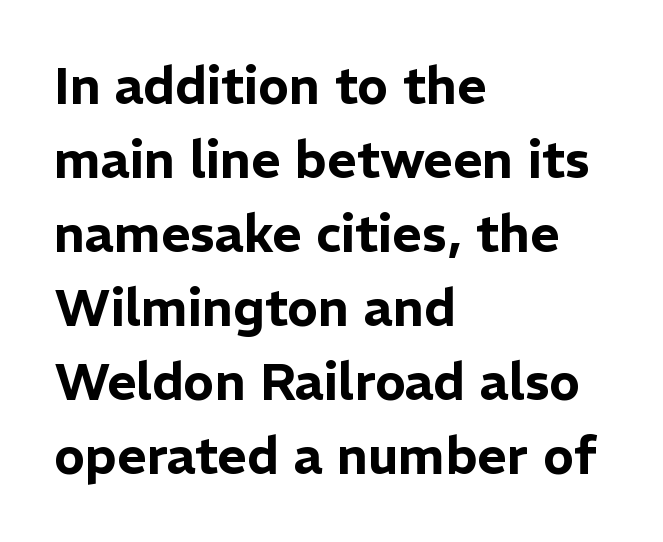
The image shows 51 px sans-serif type, upright; set left-aligned, normal line spacing (1.45x), normal letter spacing, not underlined; low stroke contrast and a medium x-height.
